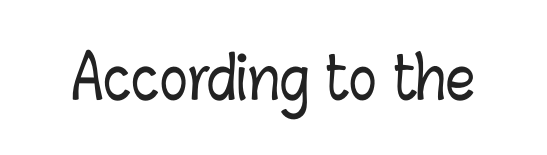
Q: Is the text italic (slanted)? A: No, it is upright.
Q: Is the text underlined? A: No.
Q: Is the spacing between letters normal or unusually wide? A: Normal.
Q: Width (condensed, normal, or wide)? A: Condensed.
Q: Stroke contrast? A: Low.
Q: x-height? A: Medium.
Q: Monospaced? A: No.
